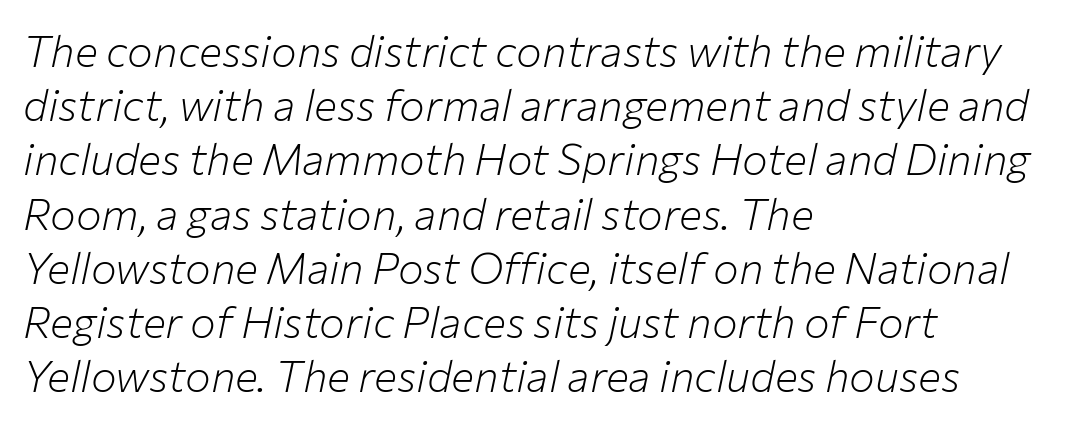
The image shows 43 px light type, italic (leaning right); set left-aligned, normal line spacing (1.26x), normal letter spacing, not underlined; low stroke contrast and a medium x-height.
